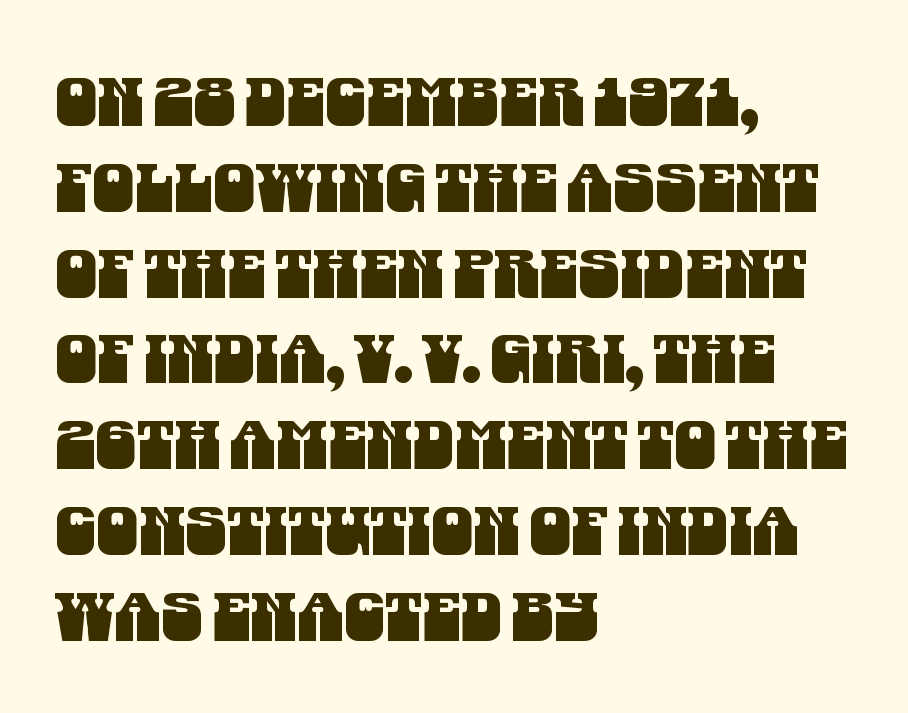
Q: Is the typeface a serif or a sans-serif typeface? A: Sans-serif.
Q: Is the text underlined? A: No.
Q: How is the paragraph aligned? A: Left-aligned.
Q: Is the spacing between letters normal or unusually wide? A: Normal.
Q: Is the spacing between lines tight, normal or loose? A: Normal.
Q: Width (condensed, normal, or wide)? A: Condensed.
Q: Stroke contrast? A: Medium.
Q: x-height? A: Large.
Q: Monospaced? A: No.
